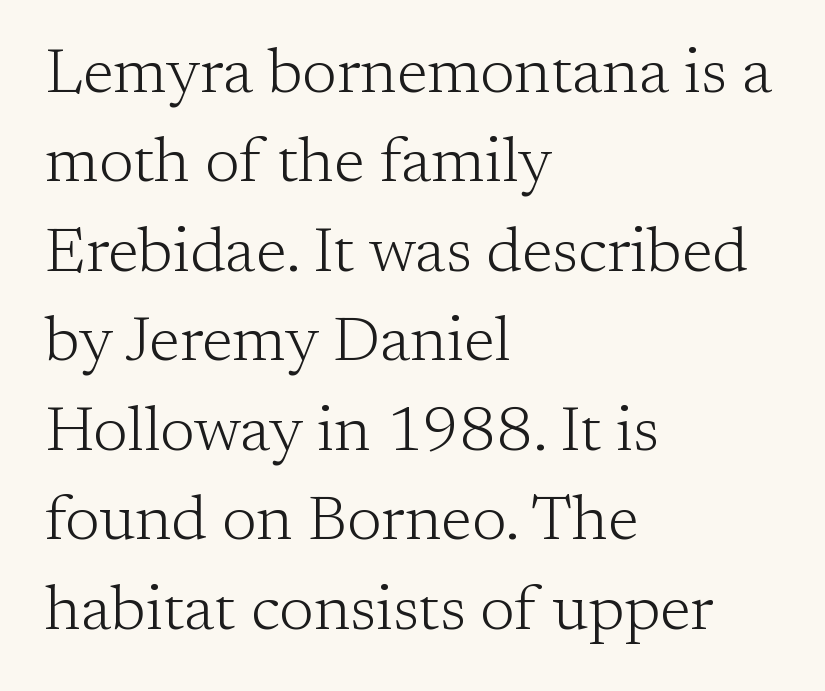
Q: Is the text bold? A: No.
Q: Is the text italic (slanted)? A: No, it is upright.
Q: Is the typeface a serif or a sans-serif typeface? A: Serif.
Q: Is the text underlined? A: No.
Q: How is the paragraph aligned? A: Left-aligned.
Q: Is the spacing between letters normal or unusually wide? A: Normal.
Q: Is the spacing between lines tight, normal or loose? A: Normal.
Q: Width (condensed, normal, or wide)? A: Normal.
Q: Stroke contrast? A: Low.
Q: x-height? A: Medium.
Q: Monospaced? A: No.
